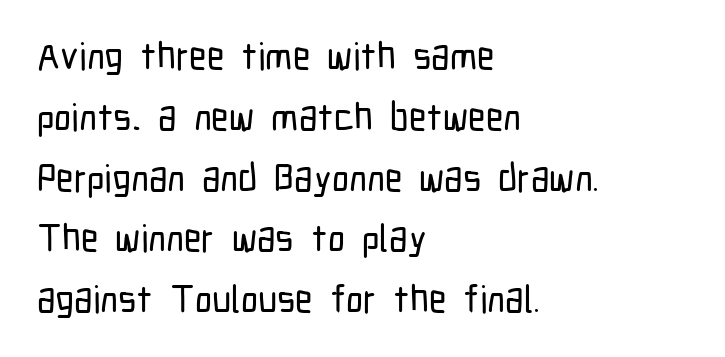
{"serif": "no", "italic": "no", "width": "condensed", "stroke_contrast": "low", "x_height": "medium", "monospaced": "no", "underline": "no", "align": "left", "line_spacing": "normal", "line_spacing_ratio": 1.6, "letter_spacing": "normal", "letter_spacing_em": 0.0, "glyph_px": 38}
